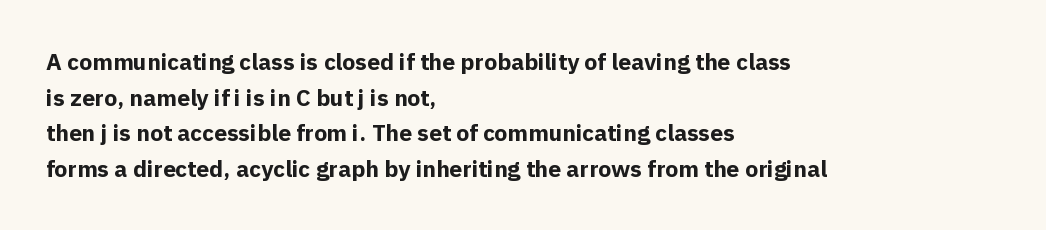
Q: Is the text bold? A: Yes.
Q: Is the text italic (slanted)? A: No, it is upright.
Q: Is the text underlined? A: No.
Q: How is the paragraph aligned? A: Left-aligned.
Q: Is the spacing between letters normal or unusually wide? A: Normal.
Q: Is the spacing between lines tight, normal or loose? A: Normal.
